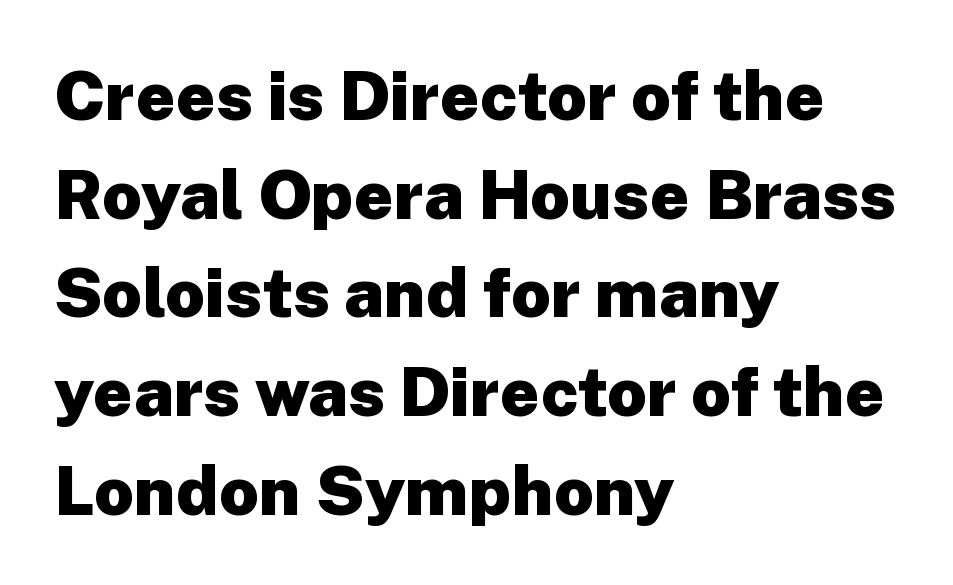
The image shows 69 px heavy sans-serif type, upright; set left-aligned, normal line spacing (1.43x), normal letter spacing, not underlined; low stroke contrast and a medium x-height.
